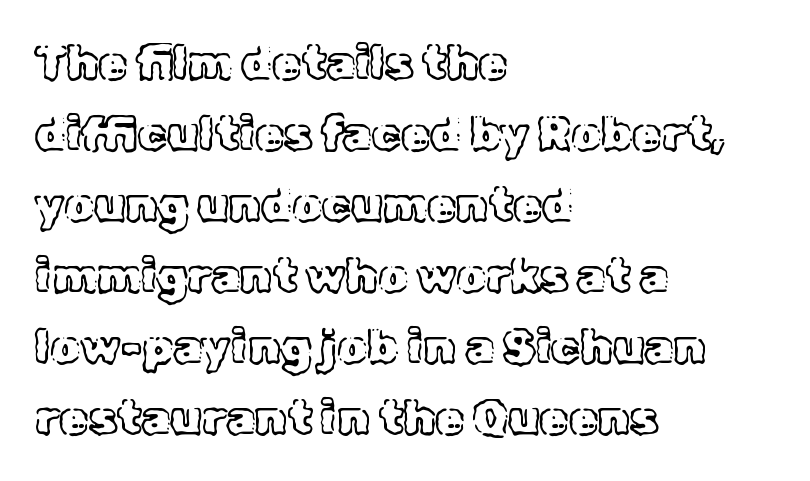
The image shows 47 px text type, upright; set left-aligned, normal line spacing (1.51x), normal letter spacing, not underlined; a medium x-height.
